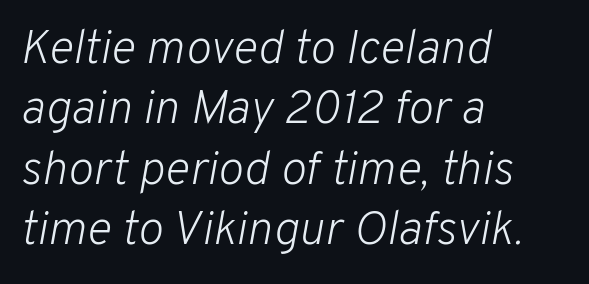
{"italic": "yes", "lean": "right", "slant_degrees": 10, "bold": "no", "weight": "light", "width": "normal", "stroke_contrast": "low", "x_height": "medium", "monospaced": "no", "underline": "no", "align": "left", "line_spacing": "normal", "line_spacing_ratio": 1.26, "letter_spacing": "normal", "letter_spacing_em": 0.0, "glyph_px": 48}
